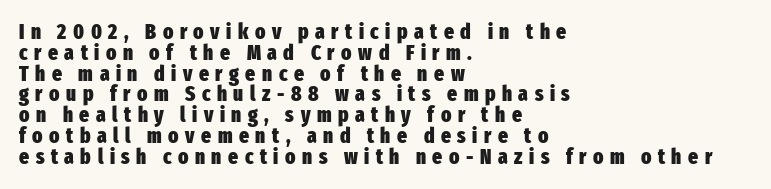
The image shows 21 px bold type, upright; set left-aligned, tight line spacing (0.99x), unusually wide letter spacing (+0.31 em), not underlined.
